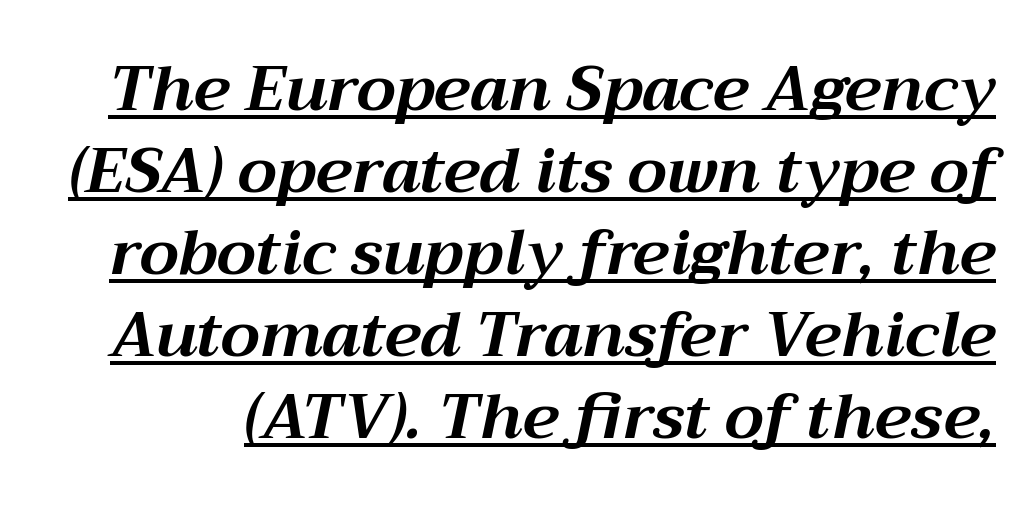
The image shows 63 px bold type, italic (leaning right); set normal line spacing (1.3x), normal letter spacing, underlined; medium stroke contrast and a medium x-height.
